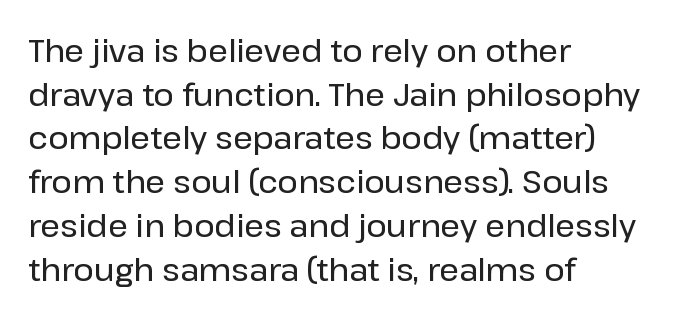
The image shows 31 px sans-serif type, upright; set left-aligned, normal line spacing (1.41x), normal letter spacing, not underlined; low stroke contrast and a medium x-height.
